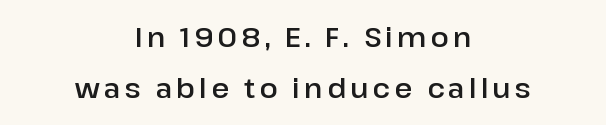
The image shows 27 px text type, upright; set centered, loose line spacing (1.9x), not underlined.
